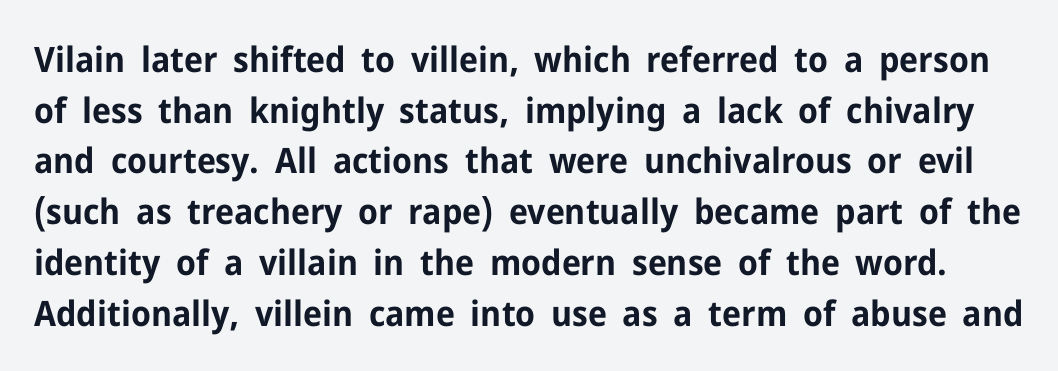
{"serif": "no", "italic": "no", "bold": "yes", "weight": "bold", "width": "normal", "stroke_contrast": "low", "x_height": "medium", "monospaced": "no", "underline": "no", "line_spacing": "normal", "line_spacing_ratio": 1.45, "letter_spacing": "normal", "letter_spacing_em": 0.0, "glyph_px": 35}
